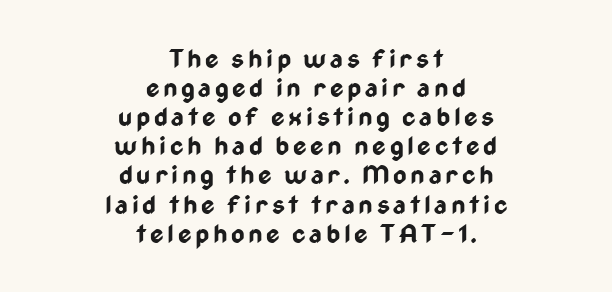
Q: Is the text bold? A: Yes.
Q: Is the text italic (slanted)? A: No, it is upright.
Q: Is the text underlined? A: No.
Q: How is the paragraph aligned? A: Centered.
Q: Is the spacing between lines tight, normal or loose? A: Tight.
